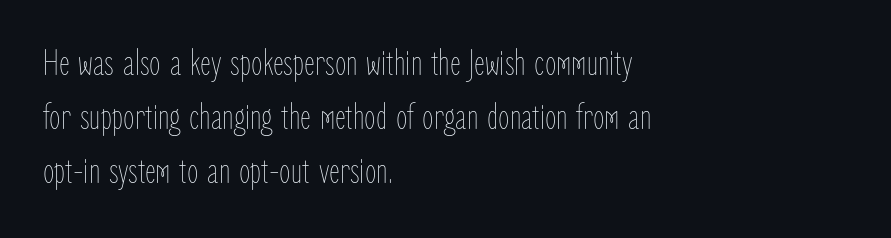
Q: Is the text bold? A: No.
Q: Is the text italic (slanted)? A: No, it is upright.
Q: Is the text underlined? A: No.
Q: How is the paragraph aligned? A: Left-aligned.
Q: Is the spacing between letters normal or unusually wide? A: Normal.
Q: Is the spacing between lines tight, normal or loose? A: Normal.
Q: Width (condensed, normal, or wide)? A: Condensed.
Q: Stroke contrast? A: Low.
Q: x-height? A: Medium.
Q: Monospaced? A: No.
